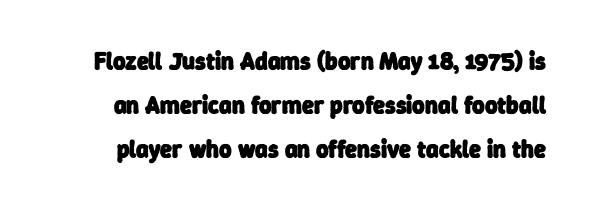
The image shows 24 px bold type; set line spacing 1.84x, normal letter spacing, not underlined.
